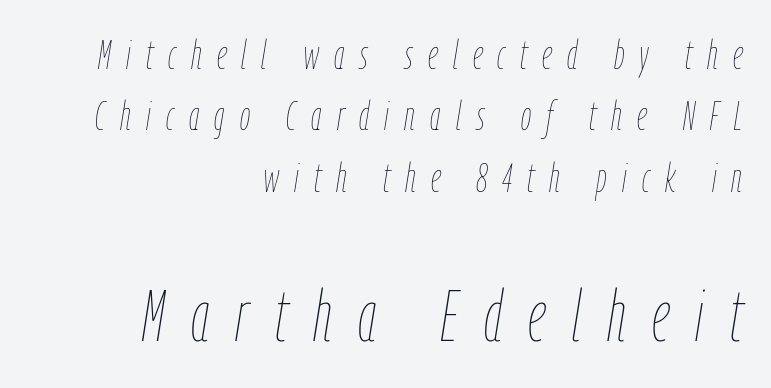
{"italic": "yes", "lean": "right", "slant_degrees": 9, "bold": "no", "weight": "thin", "width": "condensed", "stroke_contrast": "low", "x_height": "medium", "monospaced": "no", "underline": "no", "align": "right", "line_spacing": "normal", "line_spacing_ratio": 1.5, "letter_spacing": "wide", "letter_spacing_em": 0.37, "larger_block": "second", "size_ratio": 1.76, "glyph_px": 72}
